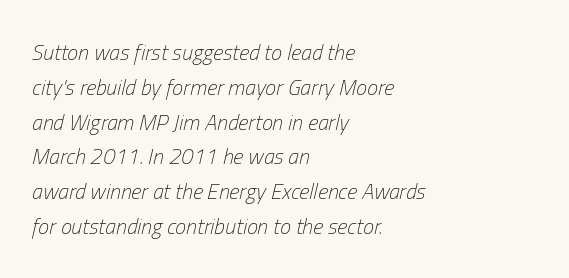
{"italic": "yes", "lean": "right", "slant_degrees": 13, "bold": "no", "underline": "no", "align": "left", "line_spacing": "normal", "line_spacing_ratio": 1.58, "letter_spacing": "normal", "letter_spacing_em": 0.0, "glyph_px": 22}
